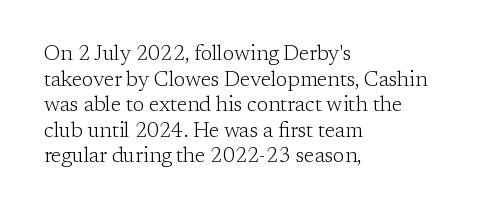
The image shows 21 px text type, upright; set left-aligned, line spacing 1.22x, normal letter spacing, not underlined.
